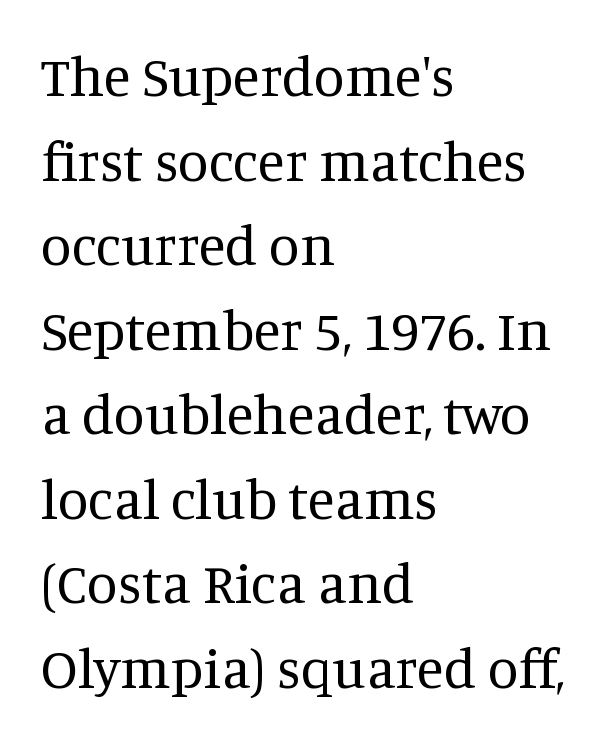
The image shows 56 px regular-weight serif type, upright; set left-aligned, normal line spacing (1.51x), normal letter spacing, not underlined; medium stroke contrast and a large x-height.
